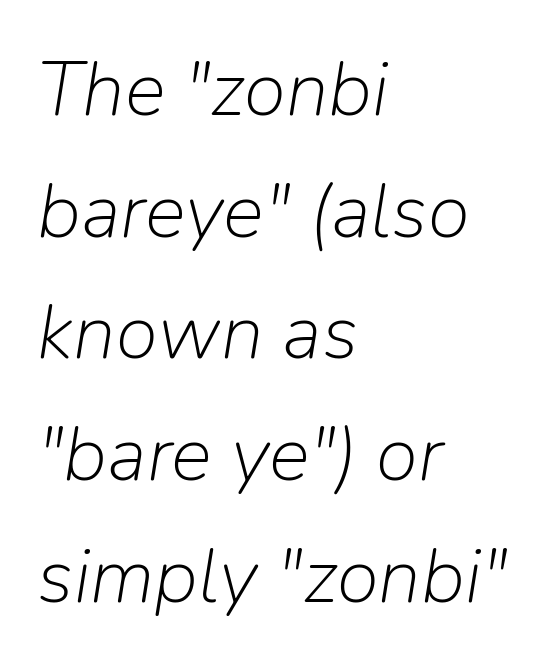
The image shows 77 px light type, italic (leaning right); set left-aligned, normal line spacing (1.58x), normal letter spacing, not underlined; low stroke contrast and a medium x-height.
